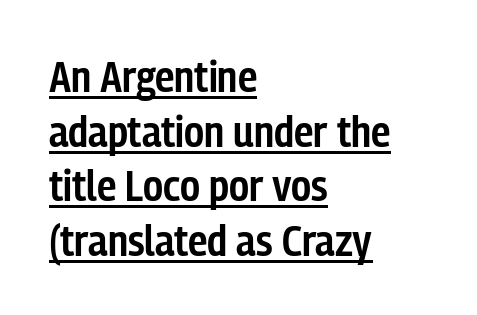
{"serif": "no", "italic": "no", "bold": "semi", "weight": "semibold", "width": "condensed", "stroke_contrast": "low", "x_height": "medium", "monospaced": "no", "underline": "yes", "align": "left", "line_spacing_ratio": 1.24, "letter_spacing": "normal", "letter_spacing_em": 0.0, "glyph_px": 44}
